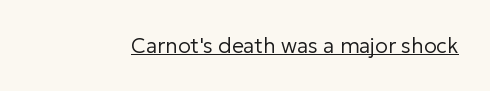
The image shows 21 px text type, upright; set normal letter spacing, underlined.
